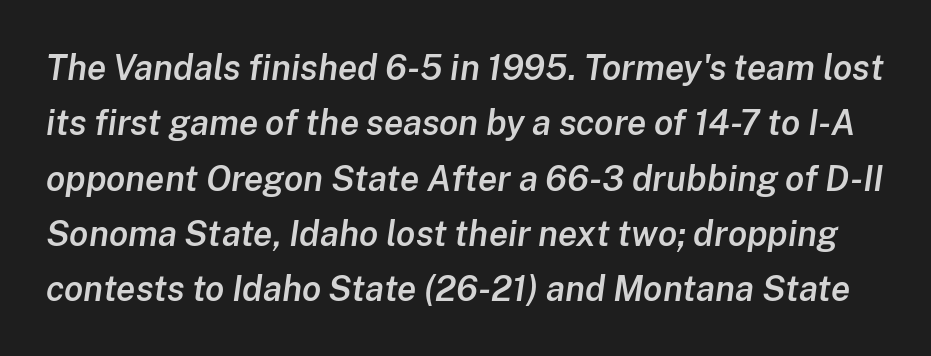
{"italic": "yes", "lean": "right", "slant_degrees": 8, "bold": "semi", "weight": "semibold", "width": "normal", "stroke_contrast": "low", "x_height": "medium", "monospaced": "no", "underline": "no", "line_spacing": "normal", "line_spacing_ratio": 1.58, "letter_spacing": "normal", "letter_spacing_em": 0.0, "glyph_px": 35}
